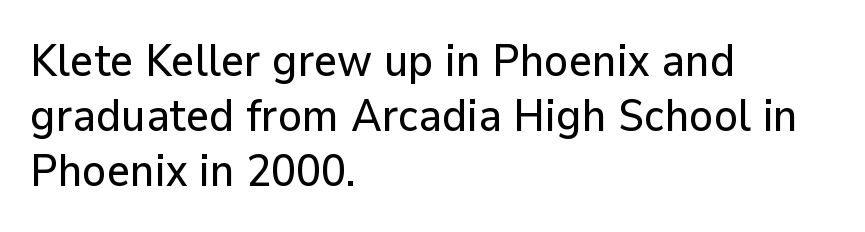
Any mark beneath the type? The region is blank. No italicization has been applied; the sample stays upright. Each letter's strokes conclude bluntly, with no projecting serifs. Glyph-to-glyph distance matches everyday printed text. The rag falls on the right side of this text block.
